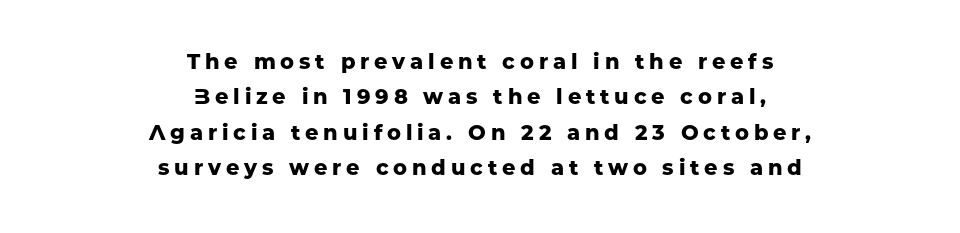
Descenders hang freely into open space. Inter-character spacing is expanded well beyond the font's built-in metrics. These lines were composed using upright roman letters. Is there much room between lines? A standard amount, neither cramped nor airy.
